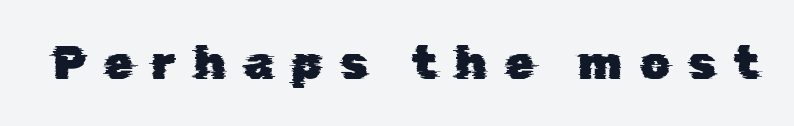
Nothing sits at the stroke ends, so this counts as sans-serif. The letters are spread apart with noticeably loose tracking. The passage shown is typed in a proportional face where columns would drift. Descender tails drop into unmarked territory.
